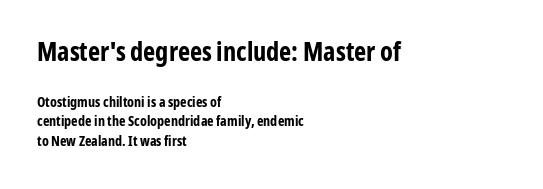
Q: Is the text bold? A: Yes.
Q: Is the text italic (slanted)? A: No, it is upright.
Q: Is the text underlined? A: No.
Q: How is the paragraph aligned? A: Left-aligned.
Q: Is the spacing between letters normal or unusually wide? A: Normal.
Q: Is the spacing between lines tight, normal or loose? A: Normal.
Q: Which block of text is set in a larger size, the first (top) or the second (bottom)? A: The first (top) one.
